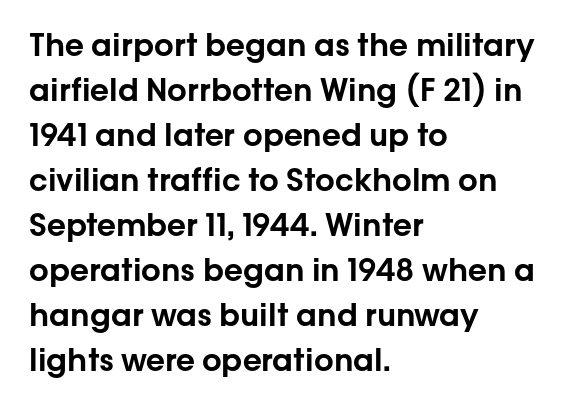
Caption: standard tracking, unaltered. Notice how the stems are strictly vertical — no italics here. These lines are rendered in a variable-pitch font. Regarding leading, the lines here are spaced in the standard way.
